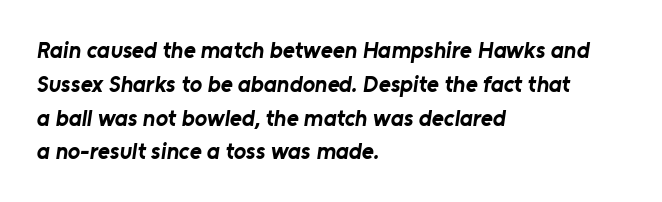
{"bold": "yes", "underline": "no", "align": "left", "line_spacing": "normal", "line_spacing_ratio": 1.47, "letter_spacing": "normal", "letter_spacing_em": 0.0, "glyph_px": 23}
